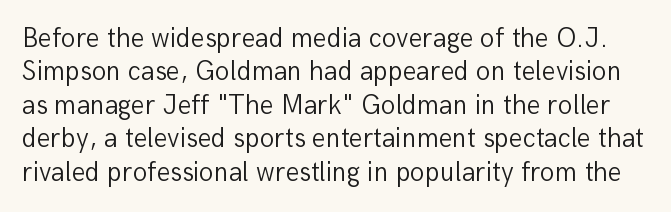
{"italic": "no", "bold": "no", "underline": "no", "line_spacing_ratio": 1.24, "letter_spacing": "normal", "letter_spacing_em": 0.0, "glyph_px": 27}
